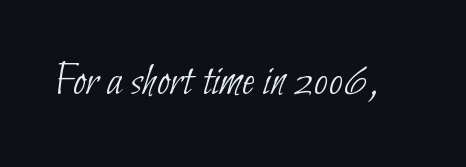
{"serif": "no", "bold": "no", "weight": "thin", "width": "condensed", "stroke_contrast": "low", "x_height": "small", "monospaced": "no", "underline": "no", "letter_spacing": "normal", "letter_spacing_em": 0.0, "glyph_px": 46}
